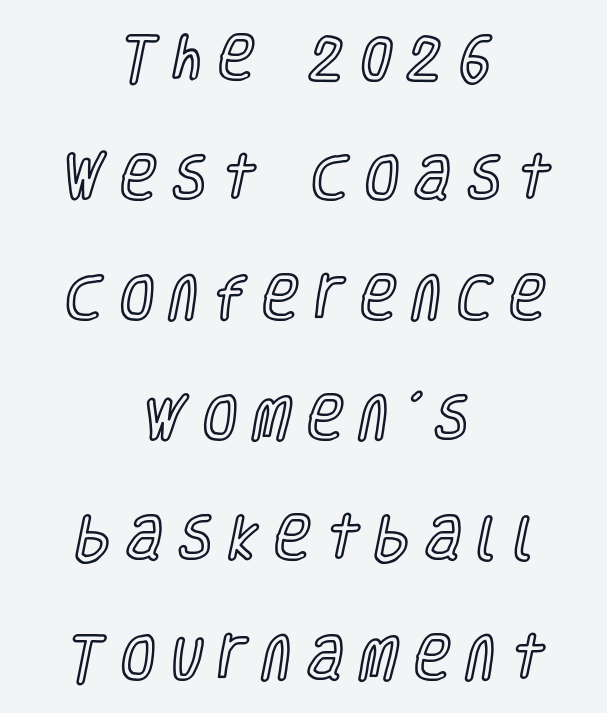
Q: Is the text italic (slanted)? A: Yes.
Q: Is the text underlined? A: No.
Q: How is the paragraph aligned? A: Centered.
Q: Is the spacing between letters normal or unusually wide? A: Unusually wide.
Q: Is the spacing between lines tight, normal or loose? A: Loose.
Q: Width (condensed, normal, or wide)? A: Condensed.
Q: x-height? A: Large.
Q: Monospaced? A: No.
